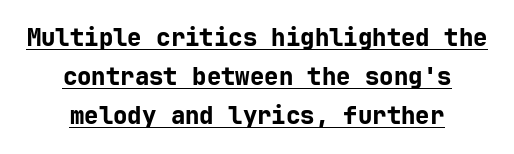
The type sits square on the baseline with zero lean. The characters look thick and weighty, a clear bold. Which margin do the lines hug? Neither — every line sits in the middle. What stands out about the letter spacing? Nothing — it is the standard amount. Underlined type.
